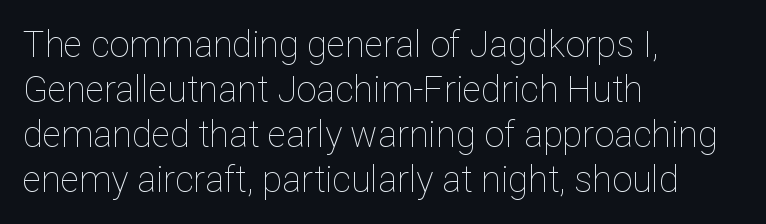
The image shows 36 px thin type, upright; set left-aligned, normal line spacing (1.25x), normal letter spacing, not underlined; low stroke contrast and a medium x-height.
